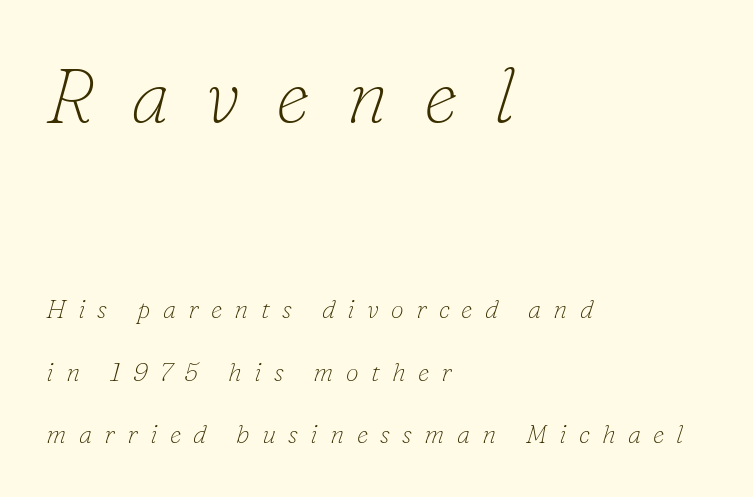
Observe the lean: these are italic letterforms. This reads as an unemphasized weight, regular at the heaviest. Is this a fixed-width face? No — the glyphs have proportional, varying widths. The letters carry serifs — small finishing strokes at the ends of their stems. These lines have a slow, spaced-out rhythm from letter to letter.
